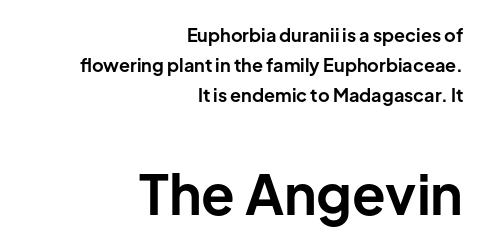
Q: Is the text bold? A: Yes.
Q: Is the text italic (slanted)? A: No, it is upright.
Q: Is the typeface a serif or a sans-serif typeface? A: Sans-serif.
Q: Is the text underlined? A: No.
Q: How is the paragraph aligned? A: Right-aligned.
Q: Is the spacing between letters normal or unusually wide? A: Normal.
Q: Is the spacing between lines tight, normal or loose? A: Normal.
Q: Which block of text is set in a larger size, the first (top) or the second (bottom)? A: The second (bottom) one.
Q: Width (condensed, normal, or wide)? A: Normal.
Q: Stroke contrast? A: Low.
Q: x-height? A: Medium.
Q: Monospaced? A: No.
